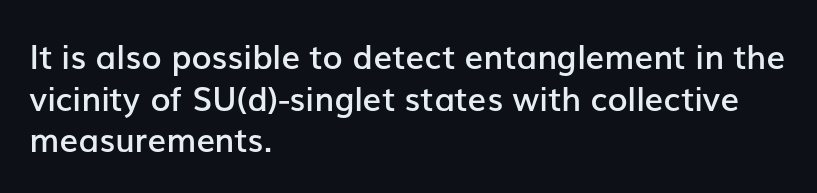
Q: Is the text bold? A: Semi-bold.
Q: Is the text italic (slanted)? A: No, it is upright.
Q: Is the typeface a serif or a sans-serif typeface? A: Sans-serif.
Q: Is the text underlined? A: No.
Q: How is the paragraph aligned? A: Left-aligned.
Q: Is the spacing between letters normal or unusually wide? A: Normal.
Q: Is the spacing between lines tight, normal or loose? A: Normal.
Q: Width (condensed, normal, or wide)? A: Normal.
Q: Stroke contrast? A: Low.
Q: x-height? A: Medium.
Q: Monospaced? A: No.
